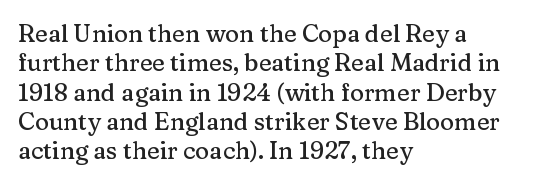
Q: Is the text italic (slanted)? A: No, it is upright.
Q: Is the text underlined? A: No.
Q: How is the paragraph aligned? A: Left-aligned.
Q: Is the spacing between letters normal or unusually wide? A: Normal.
